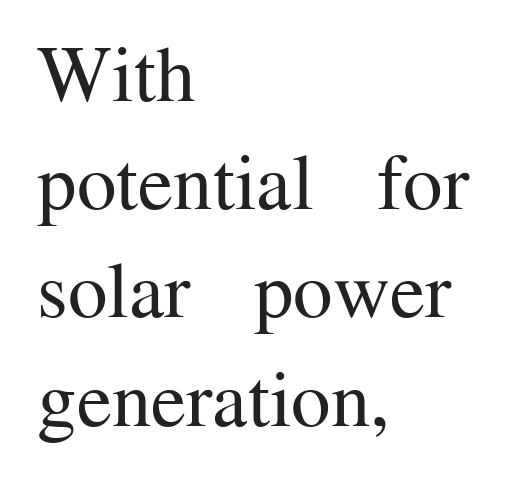
{"serif": "yes", "italic": "no", "bold": "no", "weight": "regular", "width": "normal", "stroke_contrast": "medium", "x_height": "medium", "monospaced": "no", "underline": "no", "align": "left", "line_spacing": "normal", "line_spacing_ratio": 1.37, "letter_spacing": "normal", "letter_spacing_em": 0.0, "glyph_px": 79}
